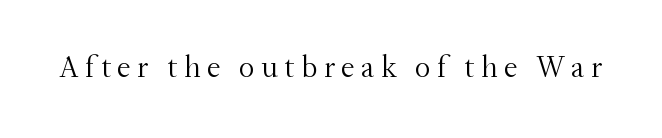
Q: Is the text bold? A: No.
Q: Is the text italic (slanted)? A: No, it is upright.
Q: Is the typeface a serif or a sans-serif typeface? A: Serif.
Q: Is the text underlined? A: No.
Q: Is the spacing between letters normal or unusually wide? A: Unusually wide.
Q: Width (condensed, normal, or wide)? A: Normal.
Q: Stroke contrast? A: Medium.
Q: x-height? A: Small.
Q: Monospaced? A: No.
